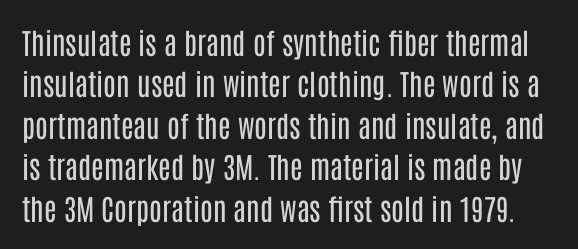
Grotesque or geometric, the face here clearly has no serifs. The characters are drawn with everyday or finer stroke widths. Look at the tracking — it's just the regular setting, nothing added. Successive baselines arrive at the customary interval. A roman cut, with each character standing at attention. Only glyphs here, with clear space below each row.
